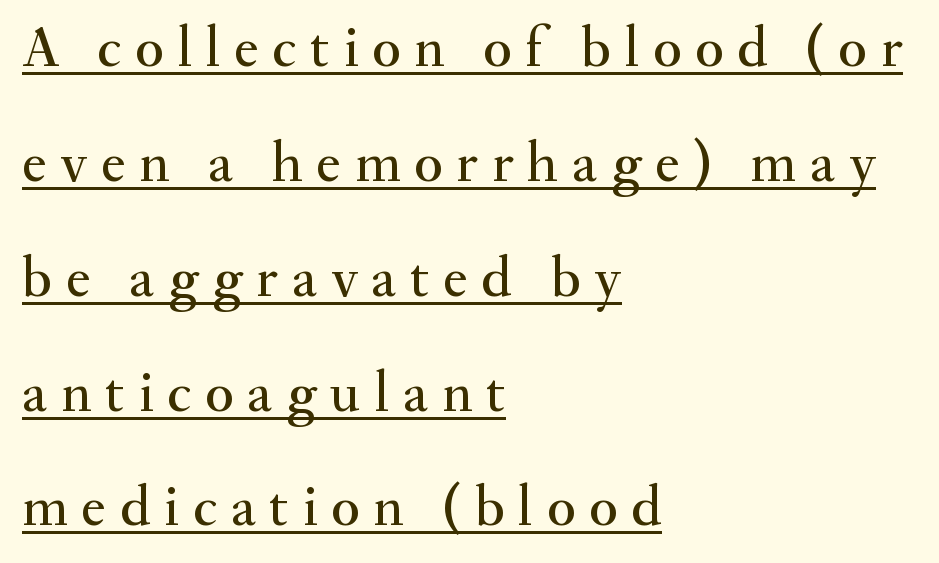
Leftover space on each line is placed entirely after the last word. Students, observe: this is what heavily led, spacious text looks like. Serifs: yes, visible at the terminals of the letterforms. A typesetter would call this proportional, since set widths differ per character.
